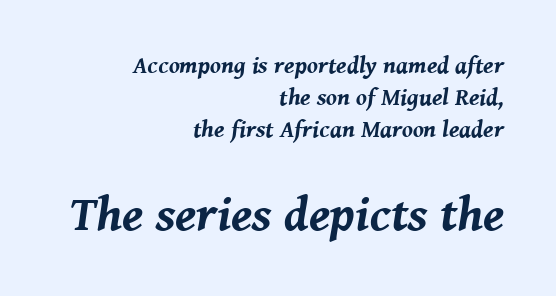
{"italic": "yes", "lean": "right", "slant_degrees": 8, "bold": "yes", "weight": "bold", "width": "normal", "stroke_contrast": "medium", "x_height": "medium", "monospaced": "no", "underline": "no", "align": "right", "line_spacing": "normal", "line_spacing_ratio": 1.33, "letter_spacing": "normal", "letter_spacing_em": 0.0, "larger_block": "second", "size_ratio": 2.04, "glyph_px": 49}
